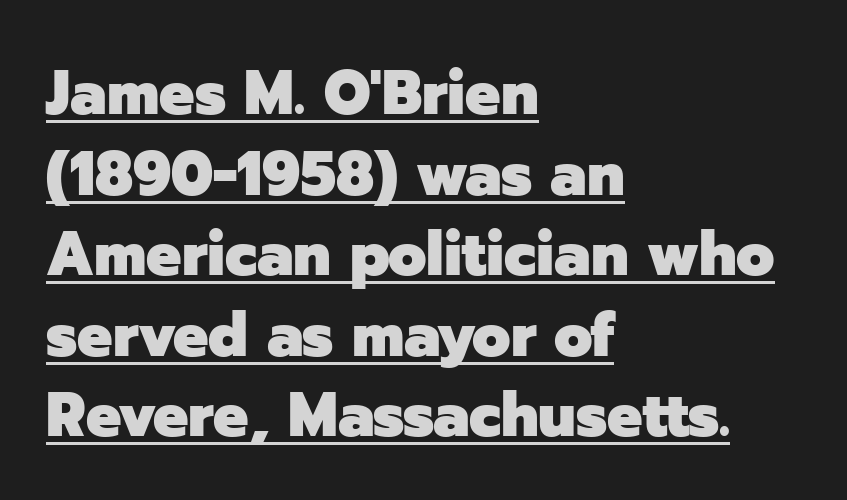
Leftover space on each line is placed entirely after the last word. Check the space under the baseline: a stroke is drawn there. These lines are rendered in a variable-pitch font. Regarding leading, the lines here are spaced in the standard way.
